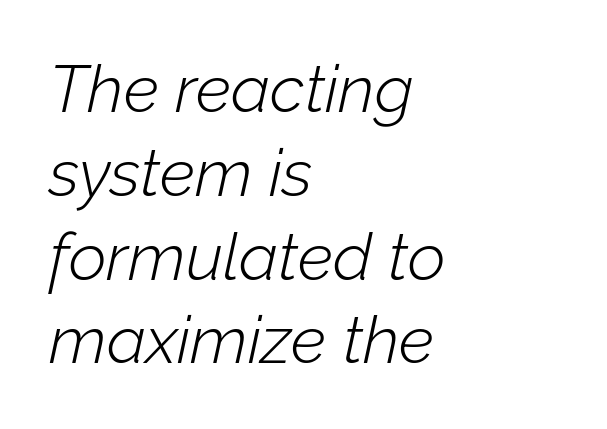
{"italic": "yes", "lean": "right", "slant_degrees": 12, "bold": "no", "weight": "light", "width": "normal", "stroke_contrast": "low", "x_height": "medium", "monospaced": "no", "underline": "no", "align": "left", "line_spacing": "normal", "line_spacing_ratio": 1.27, "letter_spacing": "normal", "letter_spacing_em": 0.0, "glyph_px": 66}
